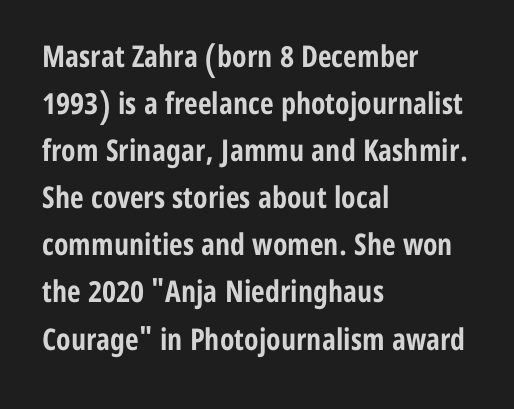
The image shows 30 px bold, condensed sans-serif type, upright; set left-aligned, normal line spacing (1.57x), normal letter spacing, not underlined; low stroke contrast and a medium x-height.
